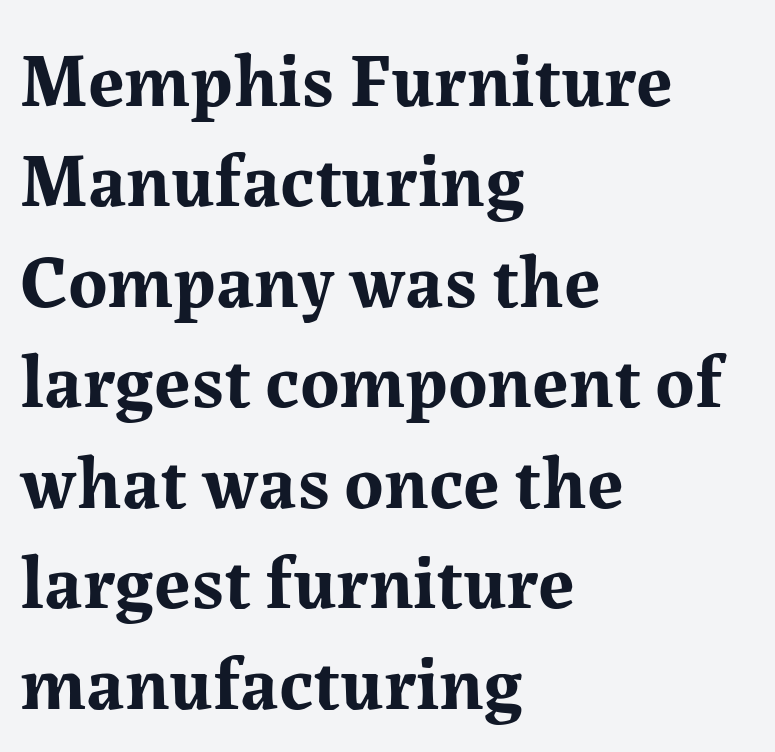
Visually the block forms a straight wall on the left and a jagged coastline on the right. Stroke thickness is high; the sample reads as a true bold. These lines were composed using upright roman letters. These lines keep a tight, regular rhythm from letter to letter. Has an underline been added? It has not. In terms of letterform style, serifs are clearly present.
